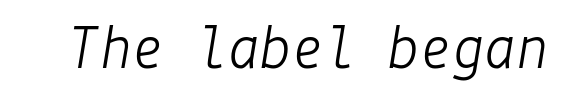
{"italic": "yes", "lean": "right", "slant_degrees": 9, "bold": "no", "weight": "light", "width": "normal", "stroke_contrast": "low", "x_height": "medium", "underline": "no", "letter_spacing": "normal", "letter_spacing_em": 0.0, "glyph_px": 64}
